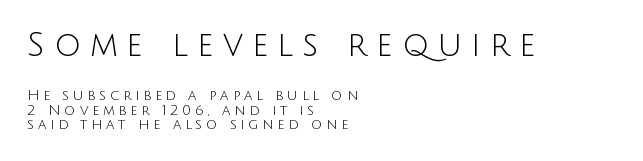
Q: Is the text bold? A: No.
Q: Is the text italic (slanted)? A: No, it is upright.
Q: Is the typeface a serif or a sans-serif typeface? A: Sans-serif.
Q: Is the text underlined? A: No.
Q: How is the paragraph aligned? A: Left-aligned.
Q: Is the spacing between letters normal or unusually wide? A: Unusually wide.
Q: Is the spacing between lines tight, normal or loose? A: Tight.
Q: Which block of text is set in a larger size, the first (top) or the second (bottom)? A: The first (top) one.
Q: Width (condensed, normal, or wide)? A: Normal.
Q: Stroke contrast? A: Low.
Q: x-height? A: Large.
Q: Monospaced? A: No.
